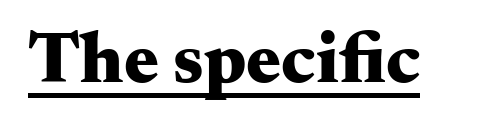
The image shows 73 px heavy, wide serif type, upright; set normal letter spacing, underlined; medium stroke contrast and a small x-height.
